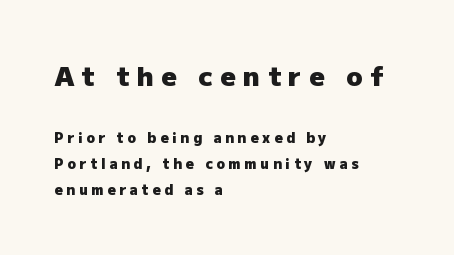
Alignment: flush left. The axis of the letterforms is exactly vertical. In terms of letterspacing, this is a distinctly airy, spread setting. Pretty heavy lettering here — definitely bold. You get the large type first, then a drop to smaller type. Nobody drew a line under any word here.
